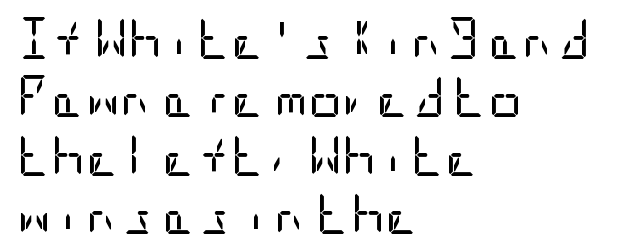
{"serif": "no", "italic": "no", "bold": "no", "weight": "regular", "width": "condensed", "stroke_contrast": "low", "x_height": "large", "underline": "no", "align": "left", "line_spacing": "normal", "line_spacing_ratio": 1.39, "letter_spacing": "normal", "letter_spacing_em": 0.0, "glyph_px": 42}
